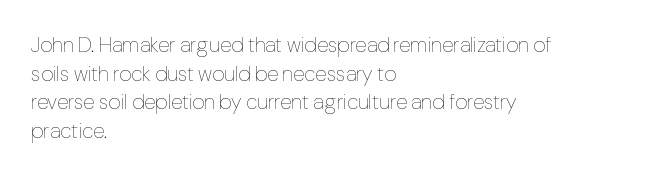
The image shows 21 px text type, upright; set left-aligned, normal line spacing (1.36x), normal letter spacing, not underlined.
